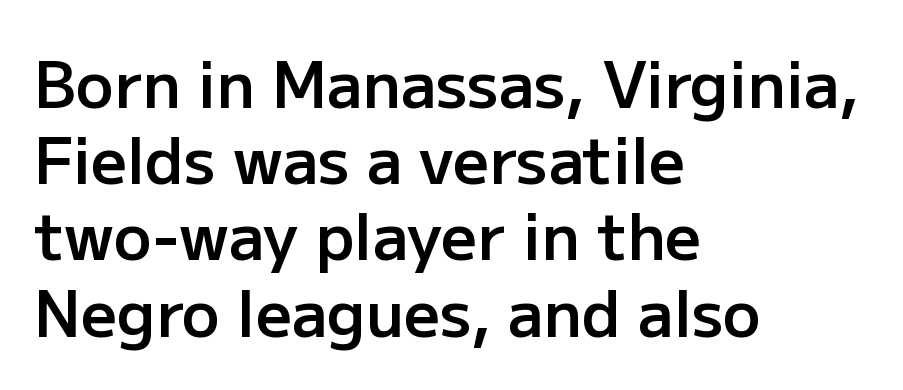
Q: Is the text bold? A: Semi-bold.
Q: Is the text italic (slanted)? A: No, it is upright.
Q: Is the typeface a serif or a sans-serif typeface? A: Sans-serif.
Q: Is the text underlined? A: No.
Q: How is the paragraph aligned? A: Left-aligned.
Q: Is the spacing between letters normal or unusually wide? A: Normal.
Q: Width (condensed, normal, or wide)? A: Normal.
Q: Stroke contrast? A: Low.
Q: x-height? A: Medium.
Q: Monospaced? A: No.
